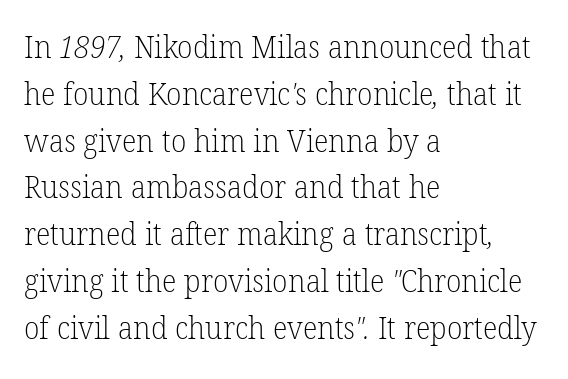
This sample has the flowing, uneven cadence of proportional lettering. Heft: none added — not bold. If you drew a ruler down the left edge, every line would touch it. Descender tails drop into unmarked territory. Is this a sans? No — the strokes have serifs. Words appear dense and cohesive because spacing is normal.
